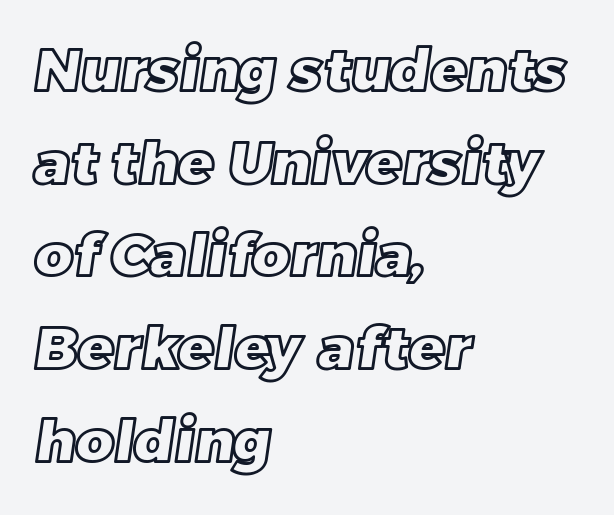
Q: Is the text underlined? A: No.
Q: How is the paragraph aligned? A: Left-aligned.
Q: Is the spacing between letters normal or unusually wide? A: Normal.
Q: Is the spacing between lines tight, normal or loose? A: Normal.
Q: Width (condensed, normal, or wide)? A: Normal.
Q: x-height? A: Large.
Q: Monospaced? A: No.
